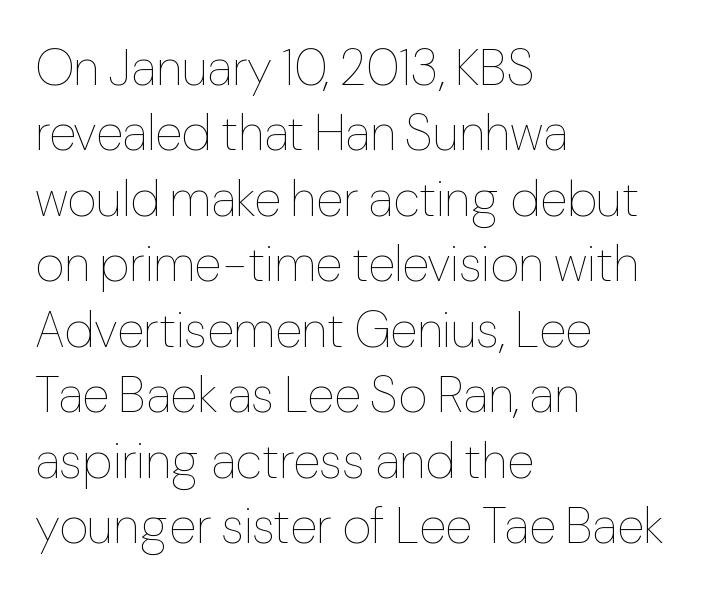
{"italic": "no", "bold": "no", "weight": "thin", "width": "normal", "stroke_contrast": "low", "x_height": "medium", "monospaced": "no", "underline": "no", "align": "left", "line_spacing": "normal", "line_spacing_ratio": 1.31, "letter_spacing": "normal", "letter_spacing_em": 0.0, "glyph_px": 50}
